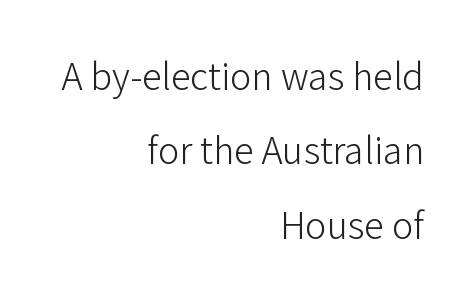
The image shows 40 px light sans-serif type, upright; set right-aligned, line spacing 1.86x, normal letter spacing, not underlined; low stroke contrast and a medium x-height.
